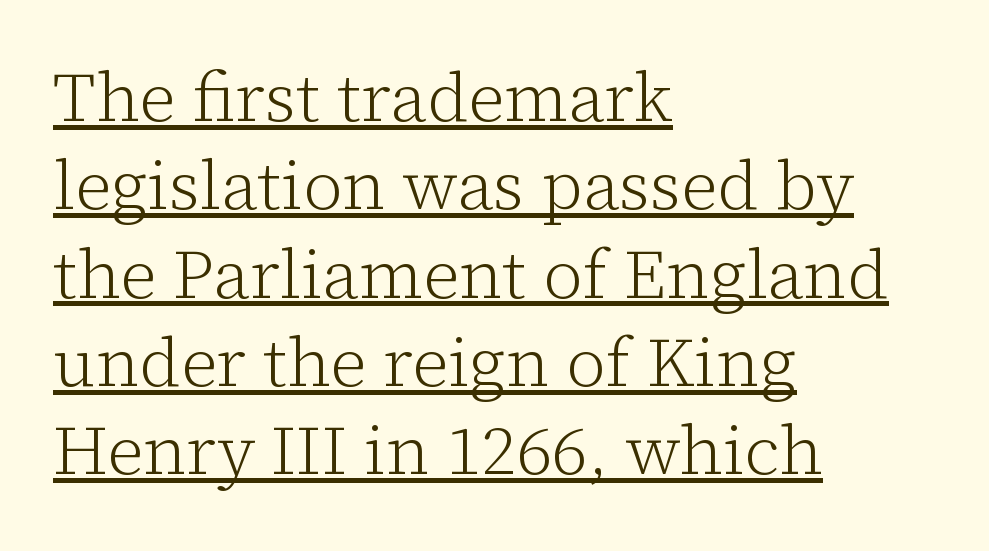
{"serif": "yes", "italic": "no", "bold": "no", "weight": "light", "width": "normal", "stroke_contrast": "low", "x_height": "medium", "monospaced": "no", "underline": "yes", "align": "left", "line_spacing": "normal", "line_spacing_ratio": 1.28, "letter_spacing": "normal", "letter_spacing_em": 0.0, "glyph_px": 69}
